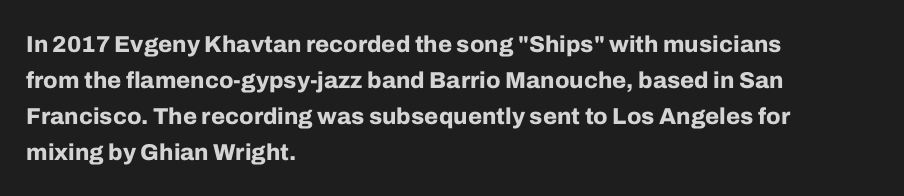
The image shows 23 px bold type, upright; set left-aligned, normal line spacing (1.56x), normal letter spacing, not underlined.
